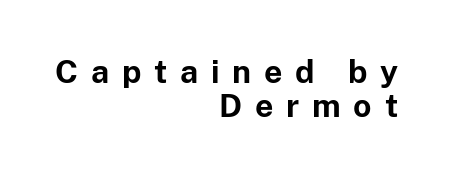
{"serif": "no", "italic": "no", "bold": "yes", "weight": "bold", "width": "normal", "stroke_contrast": "low", "x_height": "medium", "monospaced": "no", "underline": "no", "align": "right", "line_spacing": "tight", "line_spacing_ratio": 1.06, "letter_spacing": "wide", "letter_spacing_em": 0.4, "glyph_px": 32}
